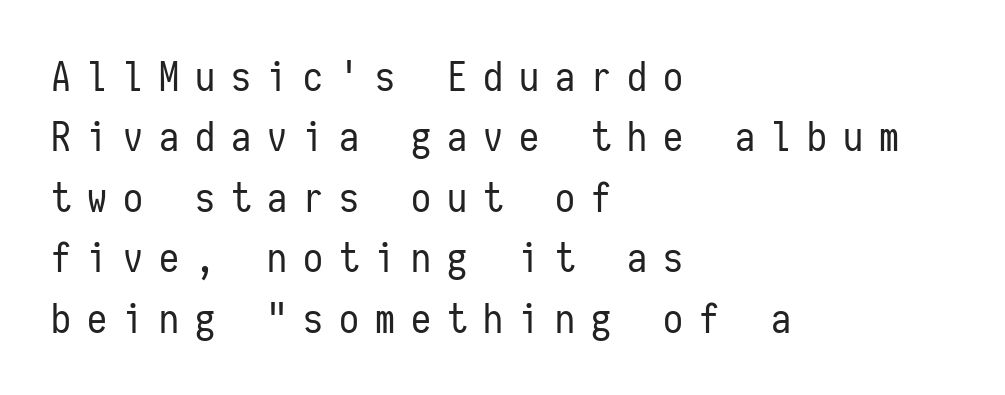
{"serif": "no", "italic": "no", "bold": "no", "weight": "regular", "width": "condensed", "stroke_contrast": "low", "x_height": "medium", "monospaced": "yes", "underline": "no", "align": "left", "line_spacing": "normal", "line_spacing_ratio": 1.51, "letter_spacing": "wide", "letter_spacing_em": 0.4, "glyph_px": 40}
